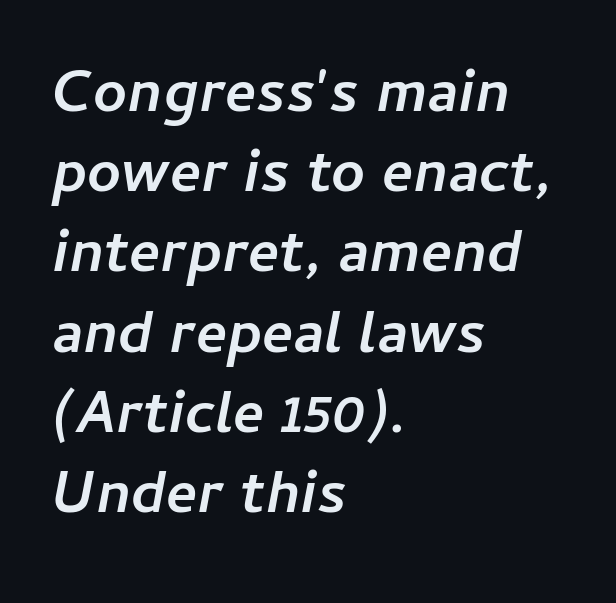
The image shows 59 px semibold type, italic (leaning right); set left-aligned, normal line spacing (1.36x), normal letter spacing, not underlined; low stroke contrast and a medium x-height.
